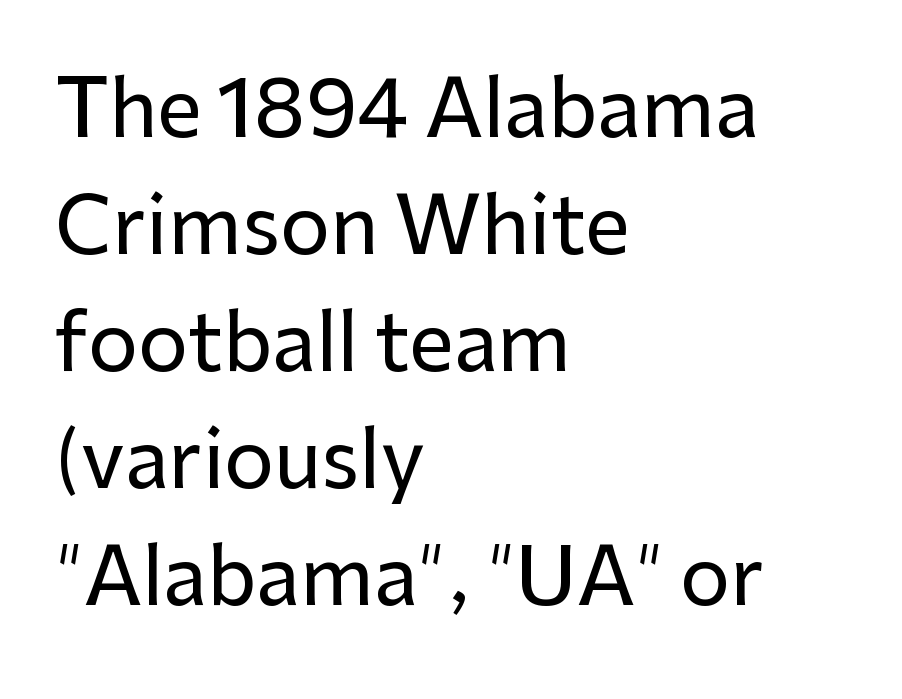
Q: Is the text italic (slanted)? A: No, it is upright.
Q: Is the typeface a serif or a sans-serif typeface? A: Sans-serif.
Q: Is the text underlined? A: No.
Q: How is the paragraph aligned? A: Left-aligned.
Q: Is the spacing between letters normal or unusually wide? A: Normal.
Q: Is the spacing between lines tight, normal or loose? A: Normal.
Q: Width (condensed, normal, or wide)? A: Normal.
Q: Stroke contrast? A: Low.
Q: x-height? A: Medium.
Q: Monospaced? A: No.
